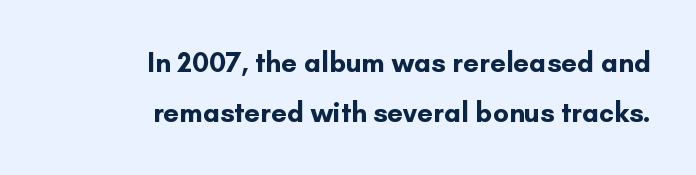
Q: Is the text bold? A: Yes.
Q: Is the text italic (slanted)? A: No, it is upright.
Q: Is the typeface a serif or a sans-serif typeface? A: Sans-serif.
Q: Is the text underlined? A: No.
Q: How is the paragraph aligned? A: Right-aligned.
Q: Is the spacing between letters normal or unusually wide? A: Normal.
Q: Width (condensed, normal, or wide)? A: Normal.
Q: Stroke contrast? A: Low.
Q: x-height? A: Small.
Q: Monospaced? A: No.
